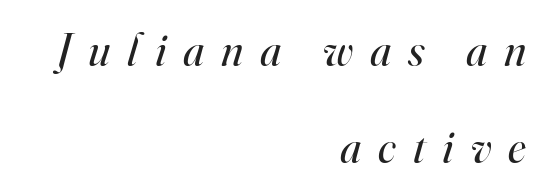
{"serif": "yes", "italic": "yes", "lean": "right", "slant_degrees": 16, "bold": "no", "weight": "regular", "width": "normal", "stroke_contrast": "high", "x_height": "small", "monospaced": "no", "underline": "no", "align": "right", "line_spacing": "loose", "line_spacing_ratio": 2.1, "letter_spacing": "wide", "letter_spacing_em": 0.37, "glyph_px": 46}
